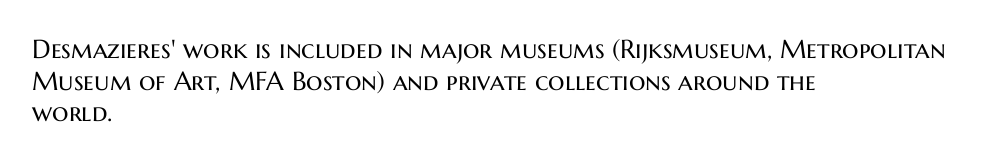
{"italic": "no", "bold": "no", "underline": "no", "align": "left", "line_spacing_ratio": 1.22, "letter_spacing": "normal", "letter_spacing_em": 0.0, "glyph_px": 26}
